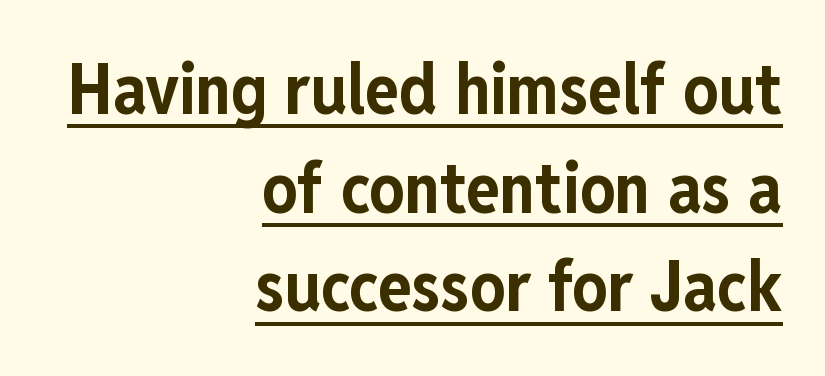
Q: Is the text bold? A: Yes.
Q: Is the text italic (slanted)? A: No, it is upright.
Q: Is the typeface a serif or a sans-serif typeface? A: Sans-serif.
Q: Is the text underlined? A: Yes.
Q: How is the paragraph aligned? A: Right-aligned.
Q: Is the spacing between letters normal or unusually wide? A: Normal.
Q: Is the spacing between lines tight, normal or loose? A: Normal.
Q: Width (condensed, normal, or wide)? A: Condensed.
Q: Stroke contrast? A: Low.
Q: x-height? A: Medium.
Q: Monospaced? A: No.
